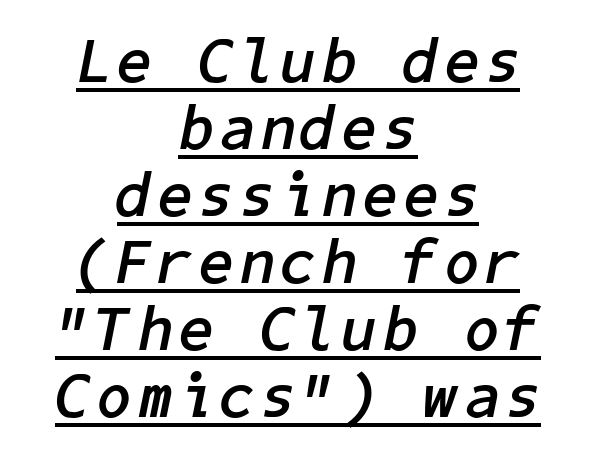
{"italic": "yes", "lean": "right", "slant_degrees": 11, "bold": "yes", "weight": "semibold", "width": "normal", "stroke_contrast": "low", "x_height": "medium", "underline": "yes", "align": "center", "line_spacing": "tight", "line_spacing_ratio": 1.08, "glyph_px": 62}
